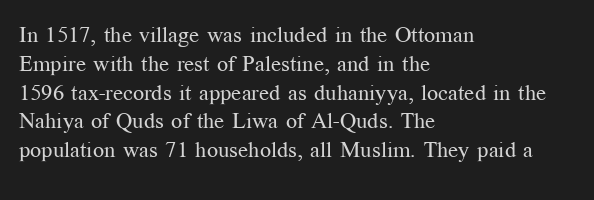
No extra ink here — the face is not bold. The ragged edge is on the right, which tells us the setting is flush left. Decoration check: the copy has no underline. Between one letter and the next there's only the usual sliver of space. No italicization has been applied; the sample stays upright. Successive baselines arrive at the customary interval.
